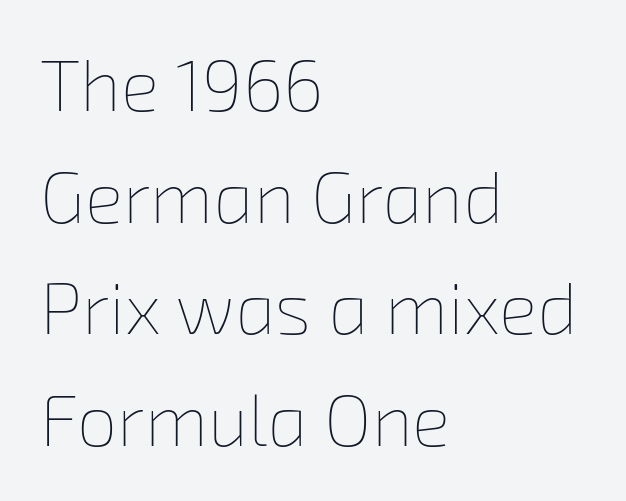
A typesetter would call this proportional, since set widths differ per character. Each row of text sits above clean, open space. The weight tops out at a normal text grade. These lines keep a tight, regular rhythm from letter to letter.
